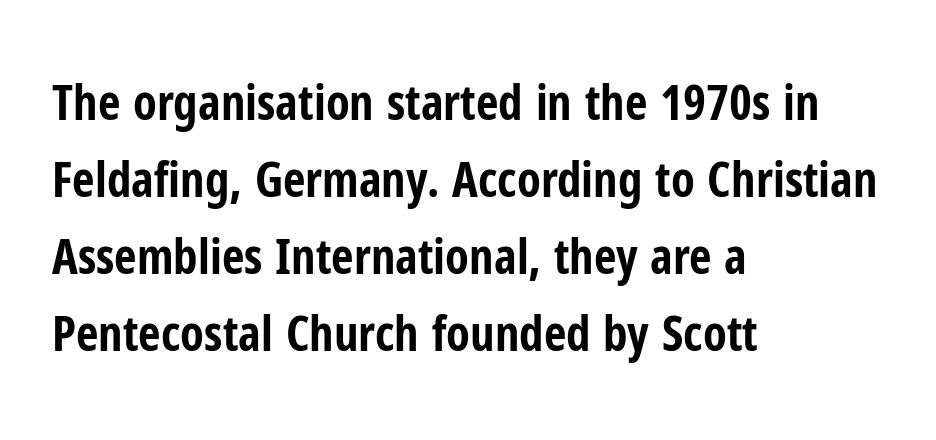
{"serif": "no", "italic": "no", "bold": "yes", "weight": "bold", "width": "condensed", "stroke_contrast": "low", "x_height": "medium", "monospaced": "no", "underline": "no", "align": "left", "line_spacing": "normal", "line_spacing_ratio": 1.57, "letter_spacing": "normal", "letter_spacing_em": 0.0, "glyph_px": 49}
